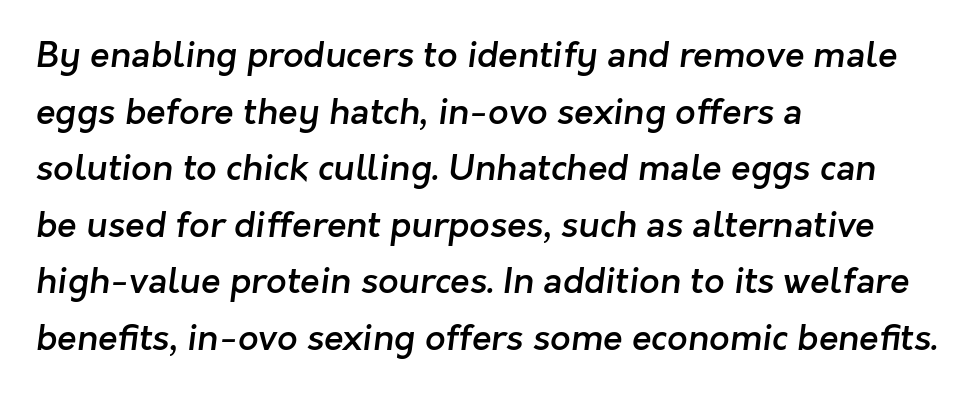
{"serif": "no", "bold": "semi", "weight": "semibold", "width": "normal", "stroke_contrast": "low", "x_height": "medium", "monospaced": "no", "underline": "no", "align": "left", "line_spacing": "normal", "line_spacing_ratio": 1.57, "letter_spacing": "normal", "letter_spacing_em": 0.0, "glyph_px": 36}
